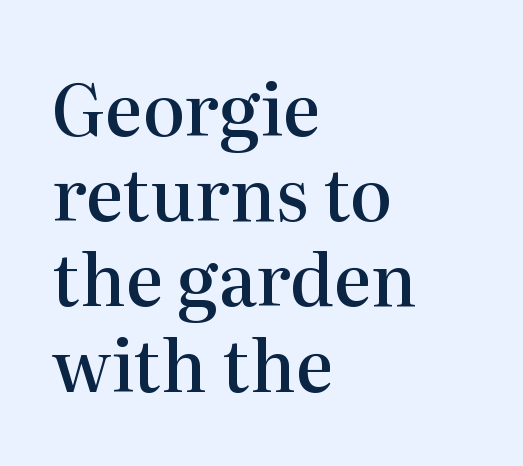
Q: Is the text bold? A: Semi-bold.
Q: Is the text italic (slanted)? A: No, it is upright.
Q: Is the typeface a serif or a sans-serif typeface? A: Serif.
Q: Is the text underlined? A: No.
Q: How is the paragraph aligned? A: Left-aligned.
Q: Is the spacing between letters normal or unusually wide? A: Normal.
Q: Width (condensed, normal, or wide)? A: Normal.
Q: Stroke contrast? A: High.
Q: x-height? A: Medium.
Q: Monospaced? A: No.
